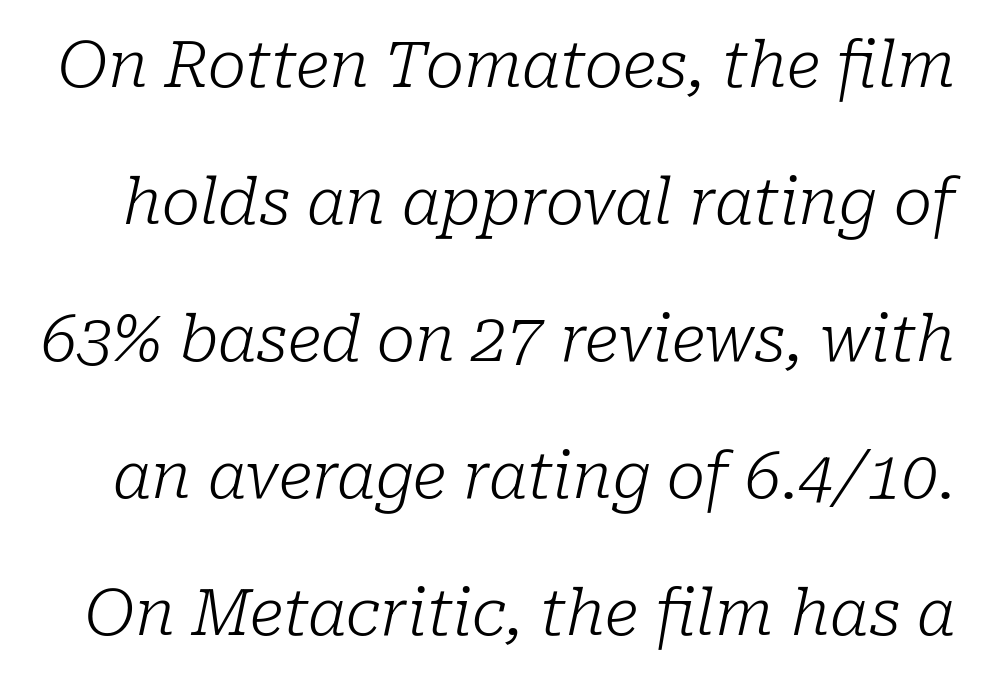
Note the varied advance widths — an 'i' is clearly narrower than an 'm'. Any mark beneath the type? The region is blank. The characters are drawn with everyday or finer stroke widths. The letters are slanted; this is an italic face. You could call the tracking neutral — neither tight nor loose.
